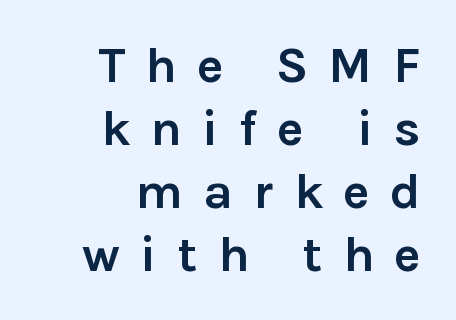
Q: Is the text bold? A: Yes.
Q: Is the text italic (slanted)? A: No, it is upright.
Q: Is the typeface a serif or a sans-serif typeface? A: Sans-serif.
Q: Is the text underlined? A: No.
Q: How is the paragraph aligned? A: Right-aligned.
Q: Is the spacing between letters normal or unusually wide? A: Unusually wide.
Q: Is the spacing between lines tight, normal or loose? A: Normal.
Q: Width (condensed, normal, or wide)? A: Normal.
Q: x-height? A: Medium.
Q: Monospaced? A: No.
